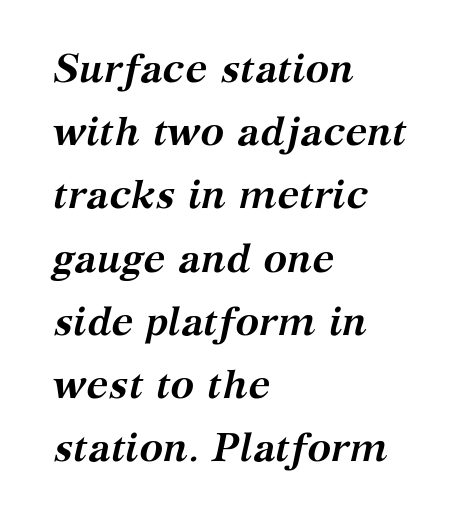
The image shows 40 px semibold serif type, italic (leaning right); set left-aligned, normal line spacing (1.58x), normal letter spacing, not underlined; medium stroke contrast and a medium x-height.
